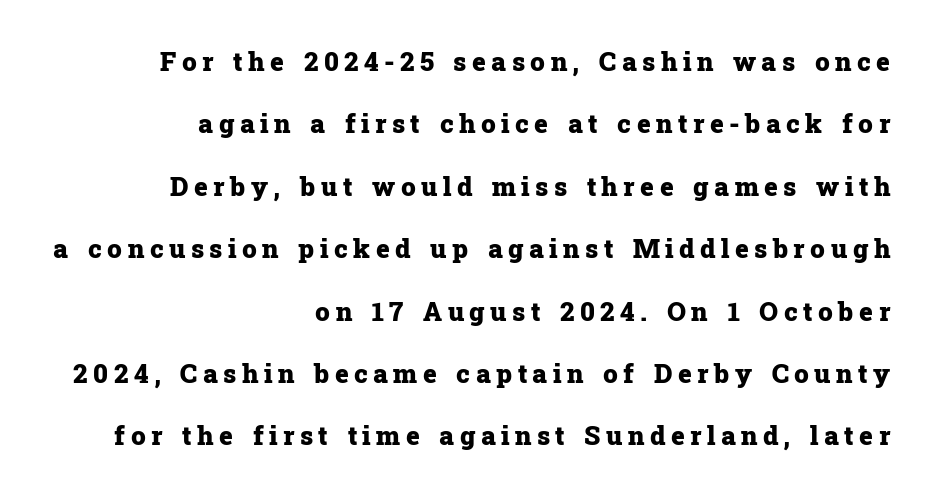
Q: Is the text bold? A: Yes.
Q: Is the text italic (slanted)? A: No, it is upright.
Q: Is the text underlined? A: No.
Q: How is the paragraph aligned? A: Right-aligned.
Q: Is the spacing between letters normal or unusually wide? A: Unusually wide.
Q: Is the spacing between lines tight, normal or loose? A: Loose.
